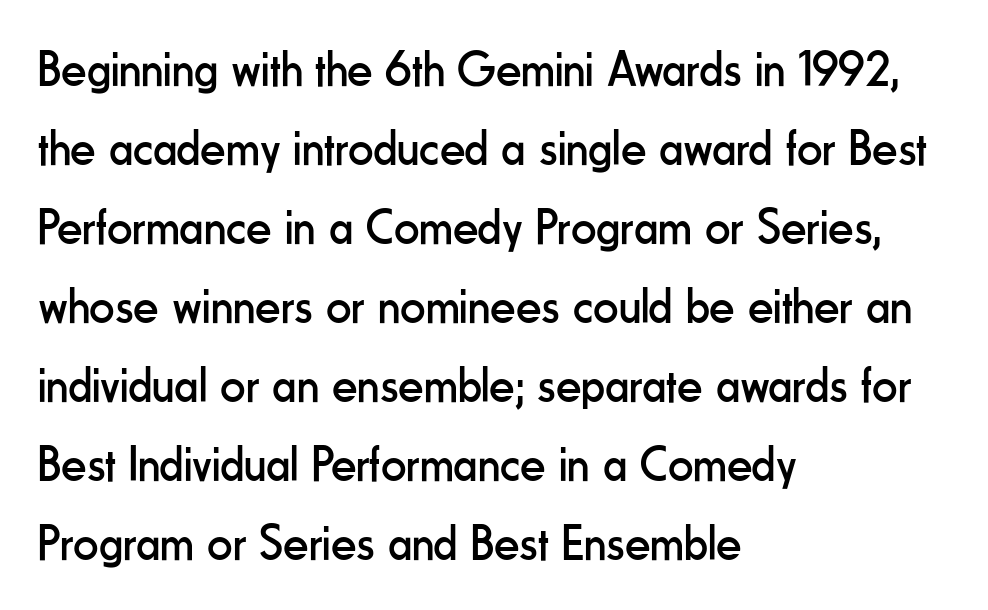
The image shows 50 px regular-weight, condensed sans-serif type, upright; set left-aligned, normal line spacing (1.58x), normal letter spacing, not underlined; low stroke contrast and a small x-height.
